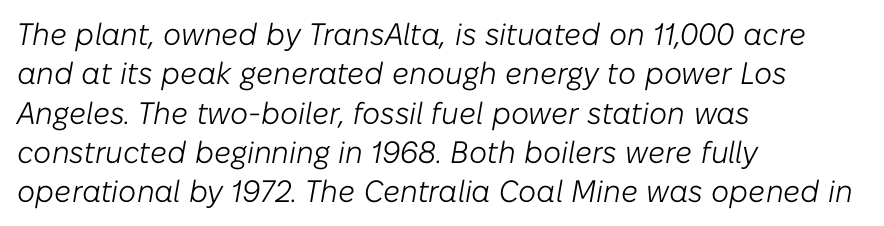
{"italic": "yes", "lean": "right", "slant_degrees": 10, "bold": "no", "weight": "light", "width": "normal", "stroke_contrast": "low", "x_height": "medium", "monospaced": "no", "underline": "no", "align": "left", "line_spacing": "normal", "line_spacing_ratio": 1.27, "letter_spacing": "normal", "letter_spacing_em": 0.0, "glyph_px": 31}
